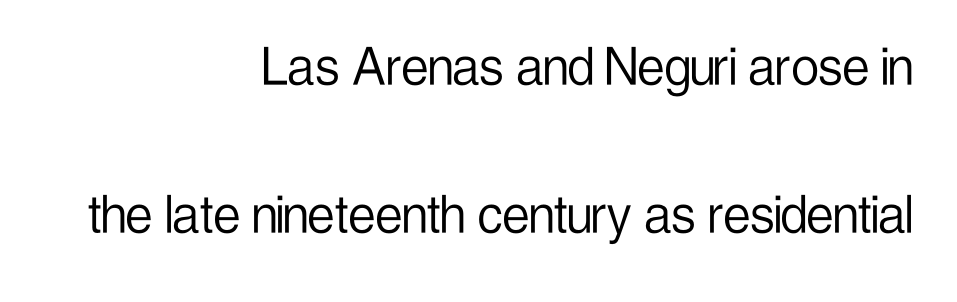
The image shows 61 px light, condensed sans-serif type, upright; set right-aligned, loose line spacing (2.42x), normal letter spacing, not underlined; low stroke contrast and a medium x-height.
